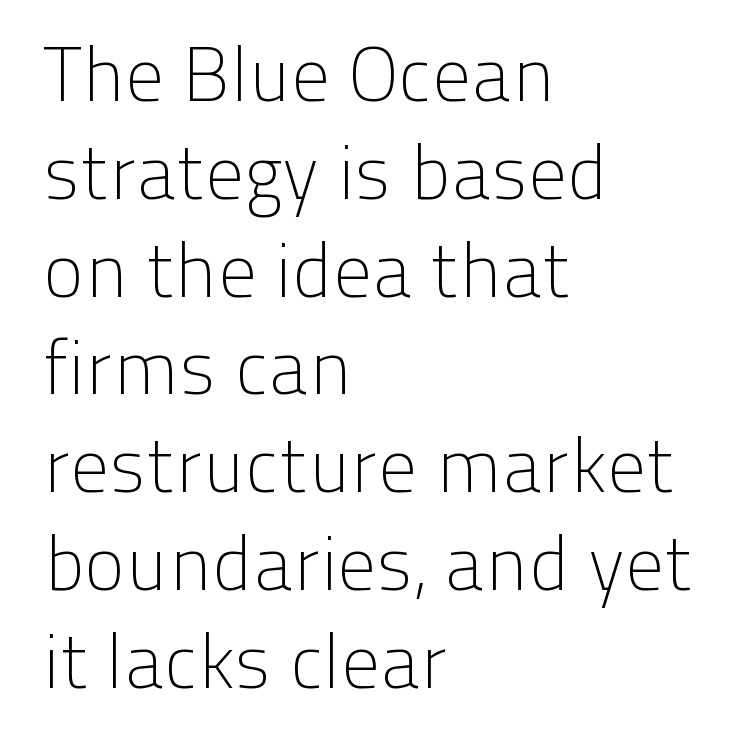
A bare baseline throughout the passage. Regarding serifs, this sample does without them. Counters stay open thanks to moderate or lighter strokes. Leftover space on each line is placed entirely after the last word. Every character sits straight up, as roman type does. Varying glyph widths throughout — classic text-font behaviour.
